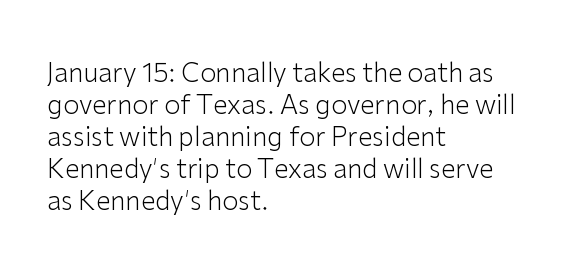
The image shows 26 px text type, upright; set left-aligned, line spacing 1.23x, normal letter spacing, not underlined.
